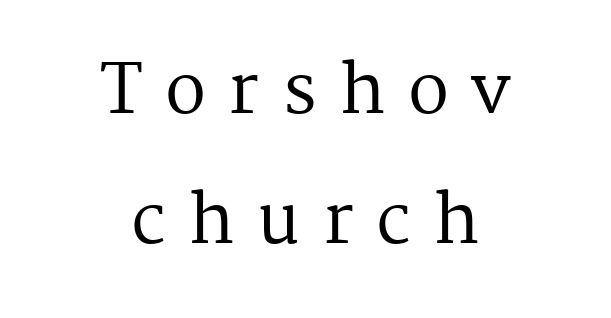
Q: Is the text bold? A: No.
Q: Is the text italic (slanted)? A: No, it is upright.
Q: Is the typeface a serif or a sans-serif typeface? A: Serif.
Q: Is the text underlined? A: No.
Q: How is the paragraph aligned? A: Centered.
Q: Is the spacing between letters normal or unusually wide? A: Unusually wide.
Q: Is the spacing between lines tight, normal or loose? A: Loose.
Q: Width (condensed, normal, or wide)? A: Normal.
Q: Stroke contrast? A: Medium.
Q: x-height? A: Medium.
Q: Monospaced? A: No.
